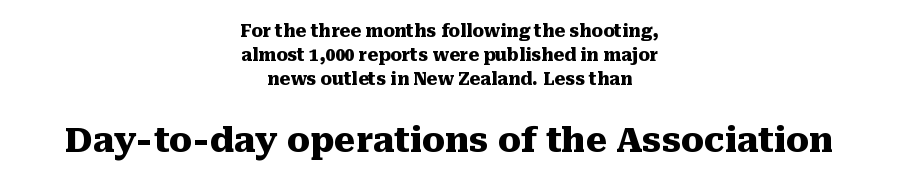
Q: Is the text bold? A: Yes.
Q: Is the text italic (slanted)? A: No, it is upright.
Q: Is the typeface a serif or a sans-serif typeface? A: Serif.
Q: Is the text underlined? A: No.
Q: How is the paragraph aligned? A: Centered.
Q: Is the spacing between letters normal or unusually wide? A: Normal.
Q: Is the spacing between lines tight, normal or loose? A: Normal.
Q: Which block of text is set in a larger size, the first (top) or the second (bottom)? A: The second (bottom) one.
Q: Width (condensed, normal, or wide)? A: Normal.
Q: Stroke contrast? A: Medium.
Q: x-height? A: Medium.
Q: Monospaced? A: No.
